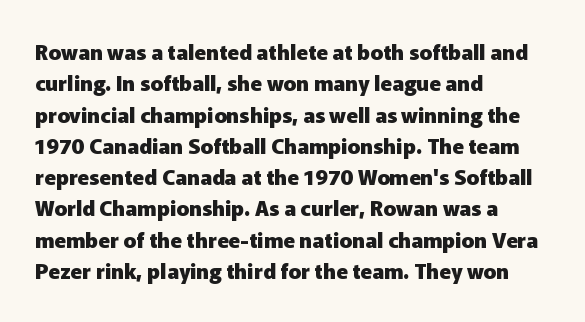
Q: Is the text bold? A: Yes.
Q: Is the text italic (slanted)? A: No, it is upright.
Q: Is the text underlined? A: No.
Q: How is the paragraph aligned? A: Left-aligned.
Q: Is the spacing between letters normal or unusually wide? A: Normal.
Q: Is the spacing between lines tight, normal or loose? A: Normal.
